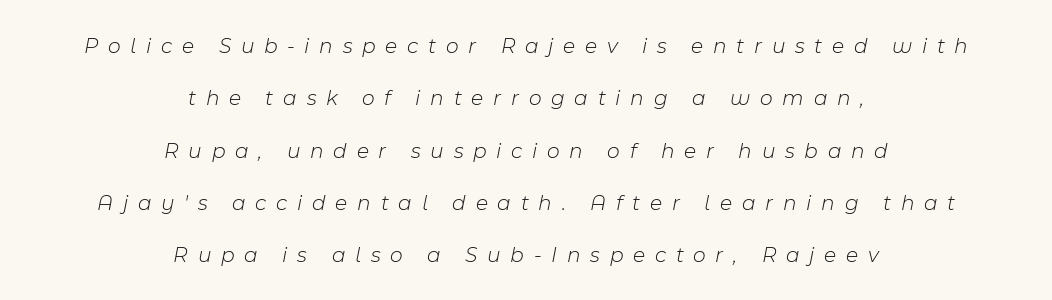
The image shows 22 px text type, italic (leaning right); set centered, loose line spacing (2.38x), unusually wide letter spacing (+0.44 em), not underlined.
